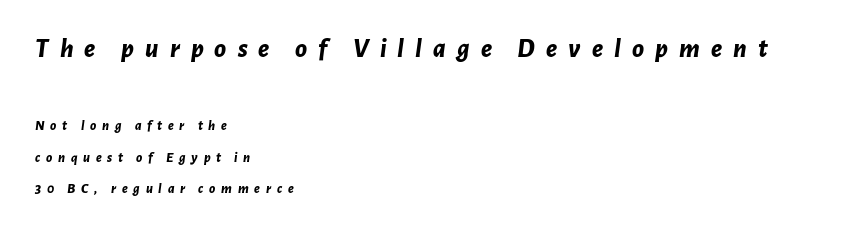
The image shows 27 px bold type, italic (leaning right); set left-aligned, loose line spacing (2.27x), unusually wide letter spacing (+0.41 em), not underlined; the first (top) block is 1.93x larger.
